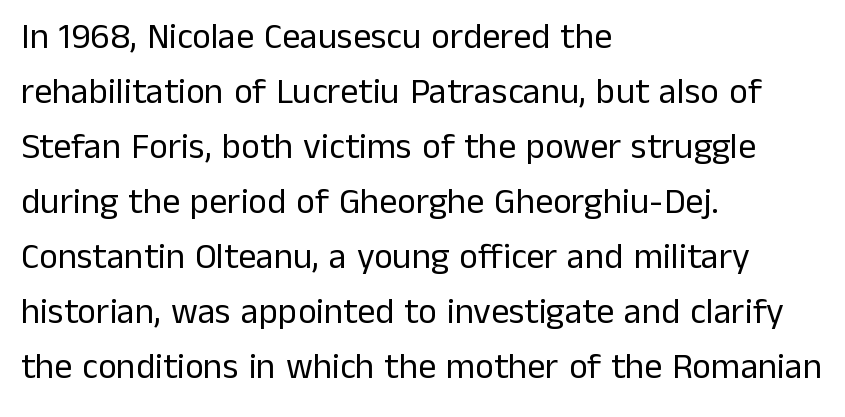
Q: Is the text bold? A: No.
Q: Is the text italic (slanted)? A: No, it is upright.
Q: Is the typeface a serif or a sans-serif typeface? A: Sans-serif.
Q: Is the text underlined? A: No.
Q: How is the paragraph aligned? A: Left-aligned.
Q: Is the spacing between letters normal or unusually wide? A: Normal.
Q: Is the spacing between lines tight, normal or loose? A: Normal.
Q: Width (condensed, normal, or wide)? A: Normal.
Q: Stroke contrast? A: Low.
Q: x-height? A: Medium.
Q: Monospaced? A: No.
